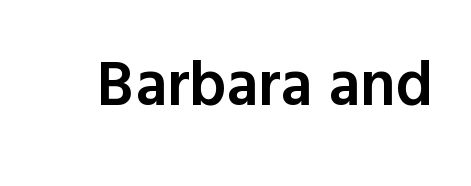
The image shows 63 px semibold sans-serif type, upright; set normal letter spacing, not underlined; a medium x-height.
